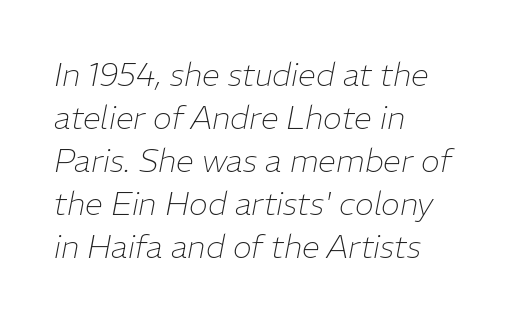
Q: Is the text bold? A: No.
Q: Is the text italic (slanted)? A: Yes, it leans right by about 11 degrees.
Q: Is the text underlined? A: No.
Q: How is the paragraph aligned? A: Left-aligned.
Q: Is the spacing between letters normal or unusually wide? A: Normal.
Q: Is the spacing between lines tight, normal or loose? A: Normal.
Q: Width (condensed, normal, or wide)? A: Normal.
Q: Stroke contrast? A: Low.
Q: x-height? A: Medium.
Q: Monospaced? A: No.
